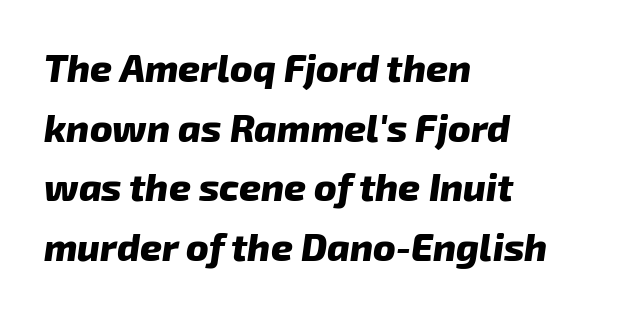
{"italic": "yes", "lean": "right", "slant_degrees": 8, "bold": "yes", "weight": "heavy", "width": "normal", "stroke_contrast": "low", "x_height": "medium", "monospaced": "no", "underline": "no", "align": "left", "line_spacing": "normal", "line_spacing_ratio": 1.57, "letter_spacing": "normal", "letter_spacing_em": 0.0, "glyph_px": 38}
